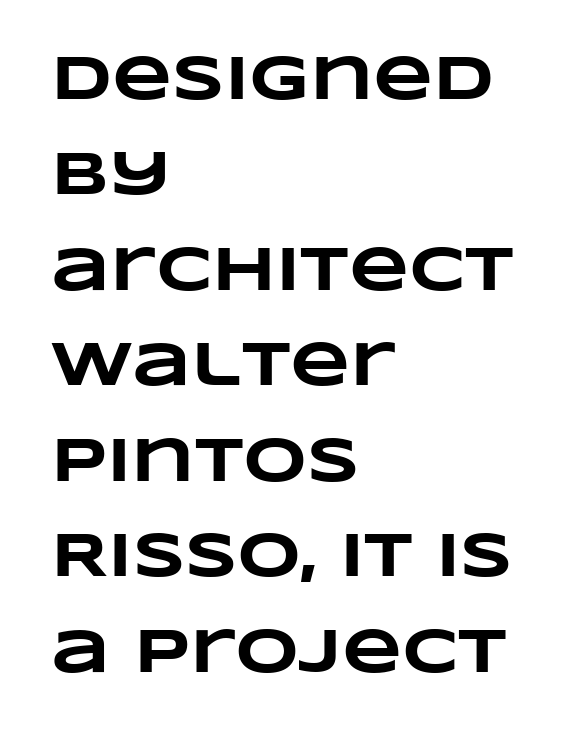
The baseline area is clear. The paragraph has a hard left edge and a soft right edge. These lines are rendered in a variable-pitch font. As a designer I'd log this as weight 700, bold. Standard letterfit; no display-style spreading of the glyphs.
